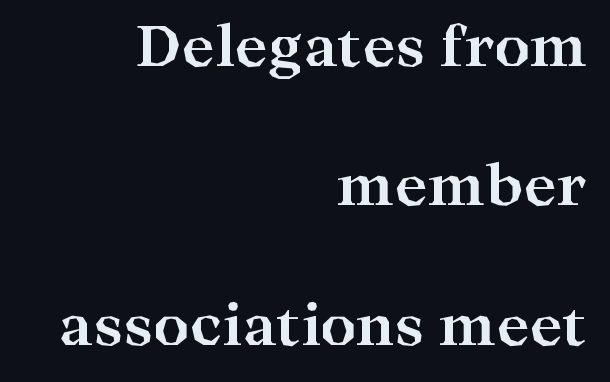
The image shows 56 px bold, wide serif type, upright; set right-aligned, loose line spacing (2.49x), normal letter spacing, not underlined; high stroke contrast and a medium x-height.
